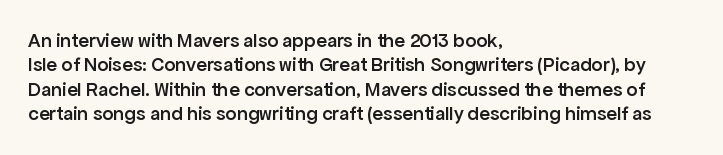
The image shows 20 px text type, upright; set left-aligned, line spacing 1.22x, normal letter spacing, not underlined.
